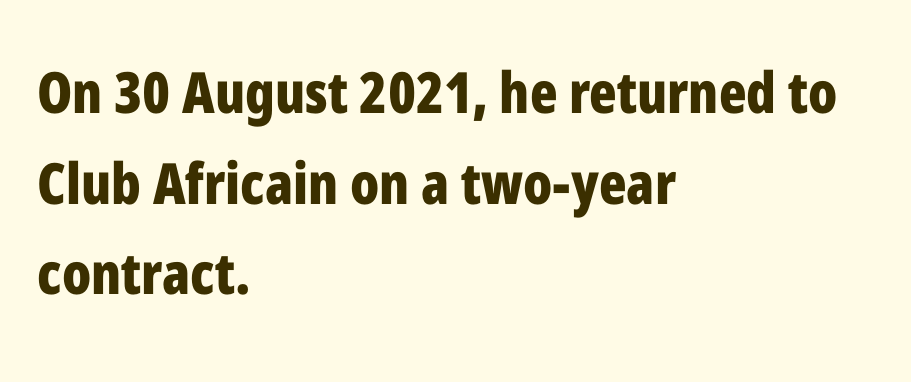
Q: Is the text bold? A: Yes.
Q: Is the text italic (slanted)? A: No, it is upright.
Q: Is the typeface a serif or a sans-serif typeface? A: Sans-serif.
Q: Is the text underlined? A: No.
Q: How is the paragraph aligned? A: Left-aligned.
Q: Is the spacing between letters normal or unusually wide? A: Normal.
Q: Is the spacing between lines tight, normal or loose? A: Normal.
Q: Width (condensed, normal, or wide)? A: Condensed.
Q: Stroke contrast? A: Low.
Q: x-height? A: Medium.
Q: Monospaced? A: No.
